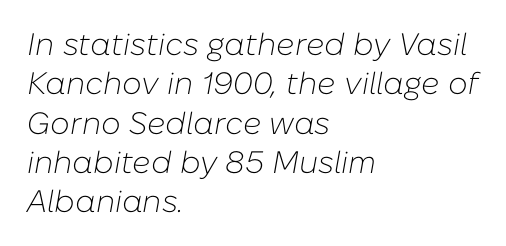
The image shows 31 px light type, italic (leaning right); set left-aligned, normal line spacing (1.27x), normal letter spacing, not underlined; low stroke contrast and a medium x-height.
